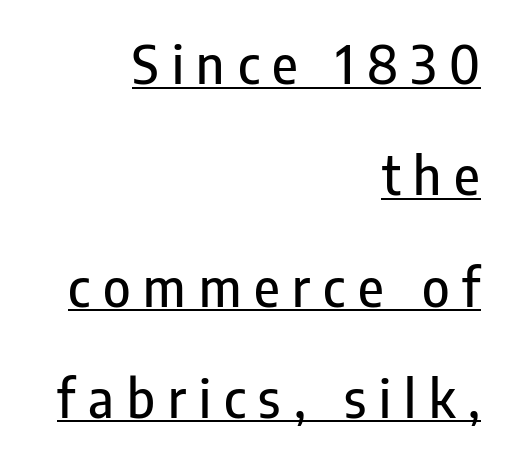
{"serif": "no", "italic": "no", "width": "condensed", "stroke_contrast": "low", "x_height": "medium", "monospaced": "no", "underline": "yes", "align": "right", "line_spacing": "loose", "line_spacing_ratio": 2.14, "letter_spacing": "wide", "letter_spacing_em": 0.25, "glyph_px": 52}
